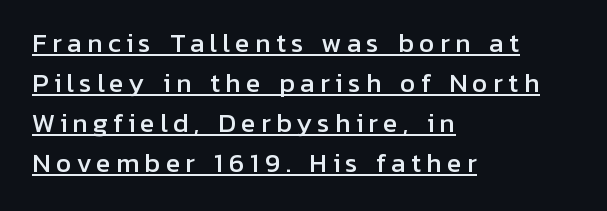
{"italic": "no", "underline": "yes", "align": "left", "line_spacing": "normal", "line_spacing_ratio": 1.6, "letter_spacing": "wide", "letter_spacing_em": 0.2, "glyph_px": 25}
